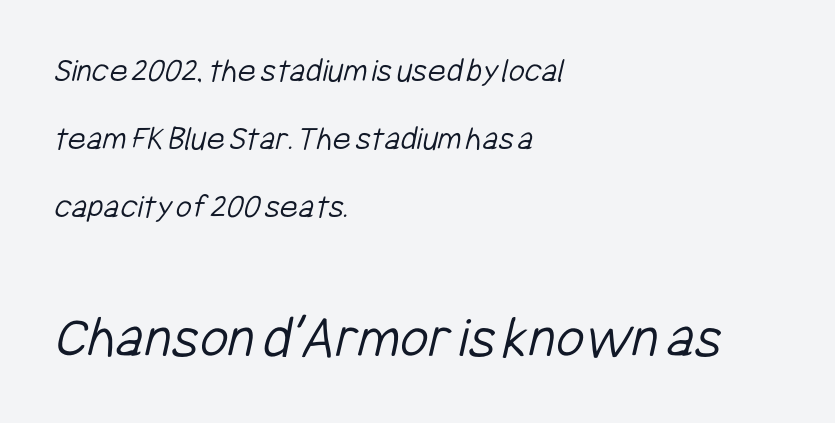
Q: Is the text bold? A: No.
Q: Is the typeface a serif or a sans-serif typeface? A: Sans-serif.
Q: Is the text underlined? A: No.
Q: How is the paragraph aligned? A: Left-aligned.
Q: Is the spacing between letters normal or unusually wide? A: Normal.
Q: Is the spacing between lines tight, normal or loose? A: Loose.
Q: Which block of text is set in a larger size, the first (top) or the second (bottom)? A: The second (bottom) one.
Q: Width (condensed, normal, or wide)? A: Condensed.
Q: Stroke contrast? A: Low.
Q: x-height? A: Medium.
Q: Monospaced? A: No.
